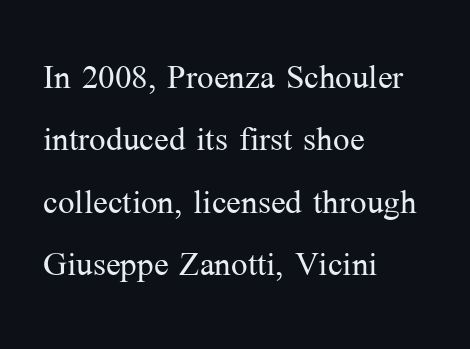
Q: Is the text bold? A: No.
Q: Is the text italic (slanted)? A: No, it is upright.
Q: Is the typeface a serif or a sans-serif typeface? A: Serif.
Q: Is the text underlined? A: No.
Q: How is the paragraph aligned? A: Left-aligned.
Q: Is the spacing between letters normal or unusually wide? A: Normal.
Q: Is the spacing between lines tight, normal or loose? A: Normal.
Q: Width (condensed, normal, or wide)? A: Normal.
Q: Stroke contrast? A: Medium.
Q: x-height? A: Medium.
Q: Monospaced? A: No.
